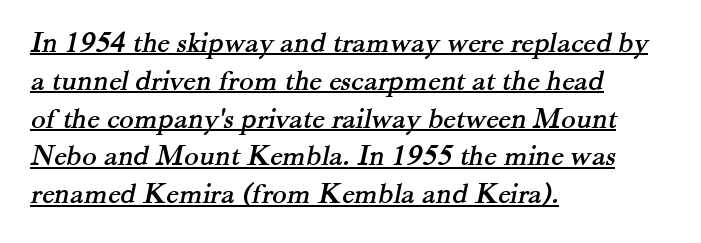
The image shows 30 px serif type; set left-aligned, normal line spacing (1.26x), normal letter spacing, underlined; medium stroke contrast and a small x-height.
